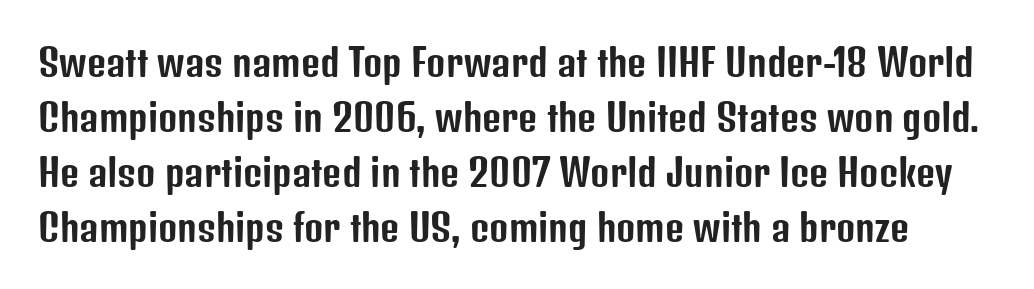
The image shows 37 px condensed sans-serif type, upright; set normal line spacing (1.49x), normal letter spacing, not underlined; low stroke contrast and a medium x-height.
